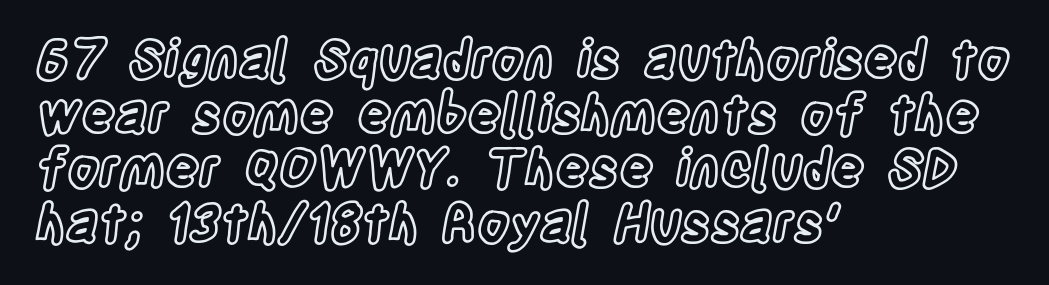
Character widths vary here, with narrow letters taking less room than wide ones. Nothing unusual about the tracking: characters are spaced as the font intends. A typesetter would call this leading minimal, almost set solid. One-word summary of the alignment: left. Decoration check: the copy has no underline.
